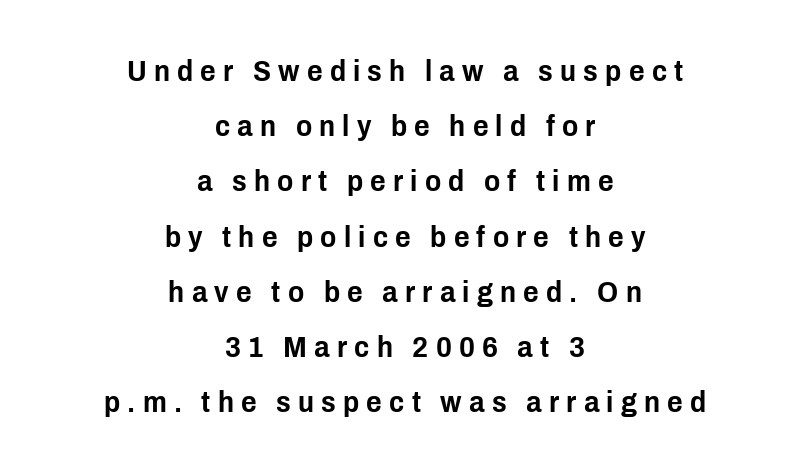
Q: Is the text italic (slanted)? A: No, it is upright.
Q: Is the typeface a serif or a sans-serif typeface? A: Sans-serif.
Q: Is the text underlined? A: No.
Q: How is the paragraph aligned? A: Centered.
Q: Is the spacing between letters normal or unusually wide? A: Unusually wide.
Q: Width (condensed, normal, or wide)? A: Condensed.
Q: Stroke contrast? A: Low.
Q: x-height? A: Medium.
Q: Monospaced? A: No.
